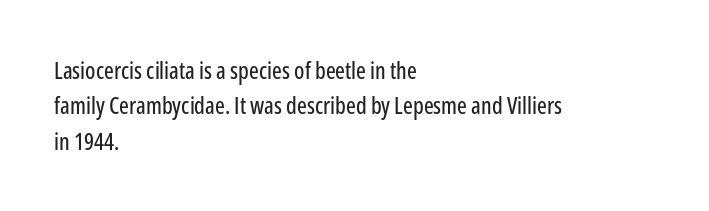
Q: Is the text italic (slanted)? A: No, it is upright.
Q: Is the text underlined? A: No.
Q: How is the paragraph aligned? A: Left-aligned.
Q: Is the spacing between letters normal or unusually wide? A: Normal.
Q: Is the spacing between lines tight, normal or loose? A: Normal.
